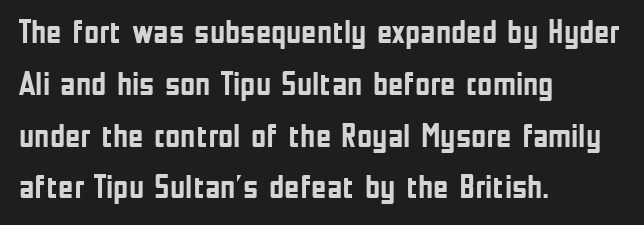
In CSS terms this would be text-align: left. Proportional: the letters do not fall into vertical columns. A full-strength bold gives these letters their thick strokes. The passage shown is not underscored anywhere. These lines keep a tight, regular rhythm from letter to letter.
